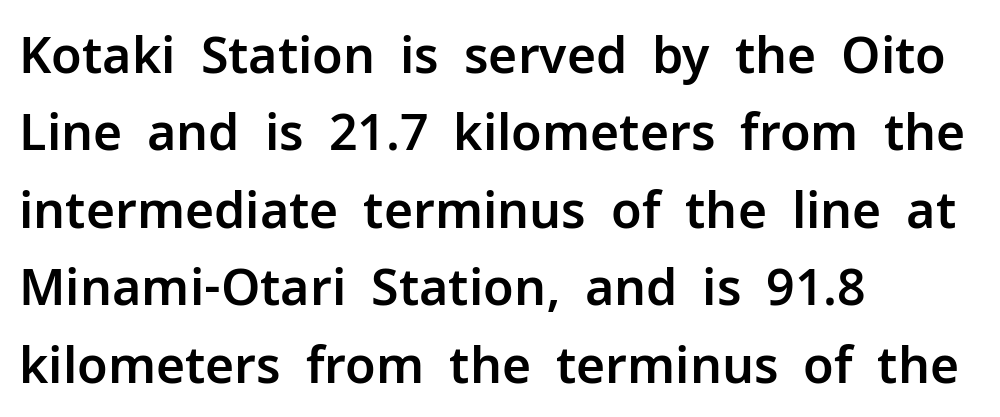
Q: Is the text italic (slanted)? A: No, it is upright.
Q: Is the typeface a serif or a sans-serif typeface? A: Sans-serif.
Q: Is the text underlined? A: No.
Q: How is the paragraph aligned? A: Left-aligned.
Q: Is the spacing between letters normal or unusually wide? A: Normal.
Q: Is the spacing between lines tight, normal or loose? A: Normal.
Q: Width (condensed, normal, or wide)? A: Normal.
Q: Stroke contrast? A: Low.
Q: x-height? A: Medium.
Q: Monospaced? A: No.
